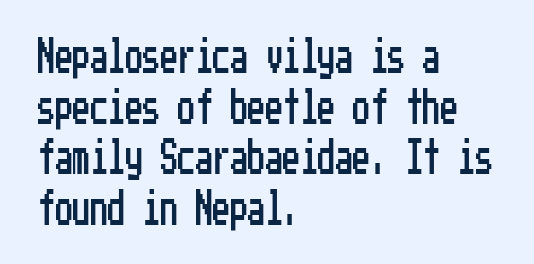
{"serif": "no", "italic": "no", "width": "condensed", "stroke_contrast": "low", "x_height": "medium", "underline": "no", "align": "left", "line_spacing": "normal", "line_spacing_ratio": 1.45, "letter_spacing": "normal", "letter_spacing_em": 0.0, "glyph_px": 35}
